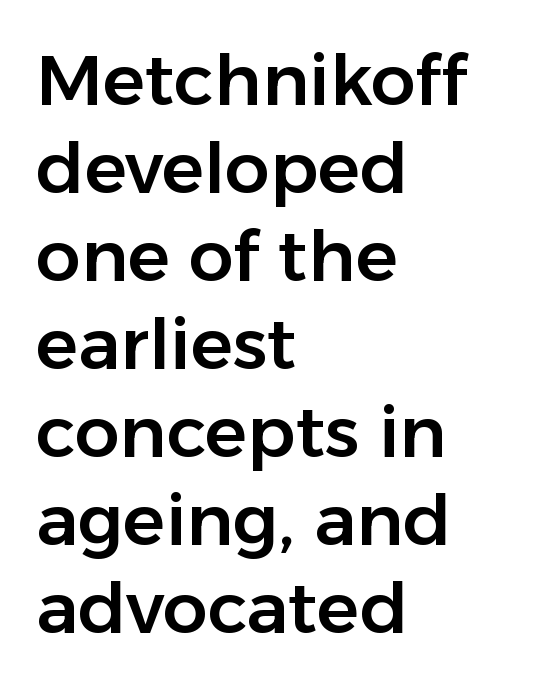
The image shows 71 px sans-serif type, upright; set left-aligned, line spacing 1.24x, normal letter spacing, not underlined; low stroke contrast and a medium x-height.
